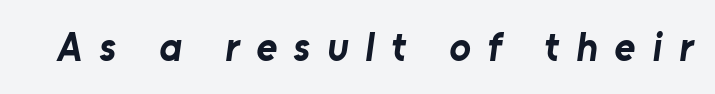
The image shows 40 px bold sans-serif type; set unusually wide letter spacing (+0.42 em), not underlined; low stroke contrast and a medium x-height.
